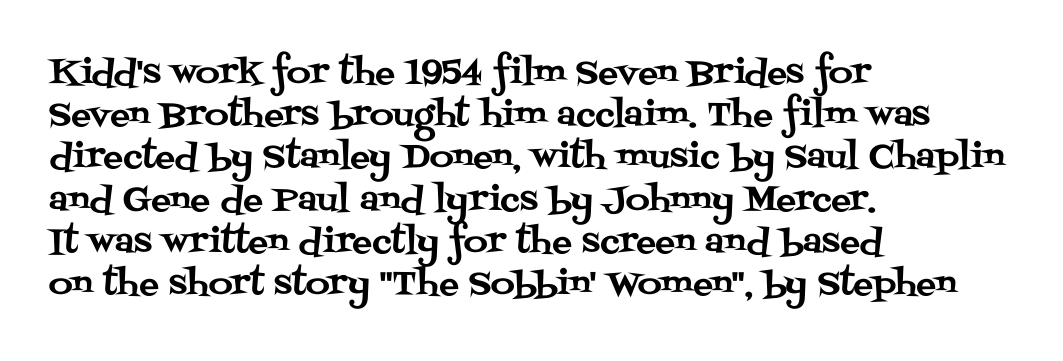
The image shows 33 px serif type, upright; set left-aligned, normal line spacing (1.28x), normal letter spacing, not underlined; medium stroke contrast and a large x-height.
